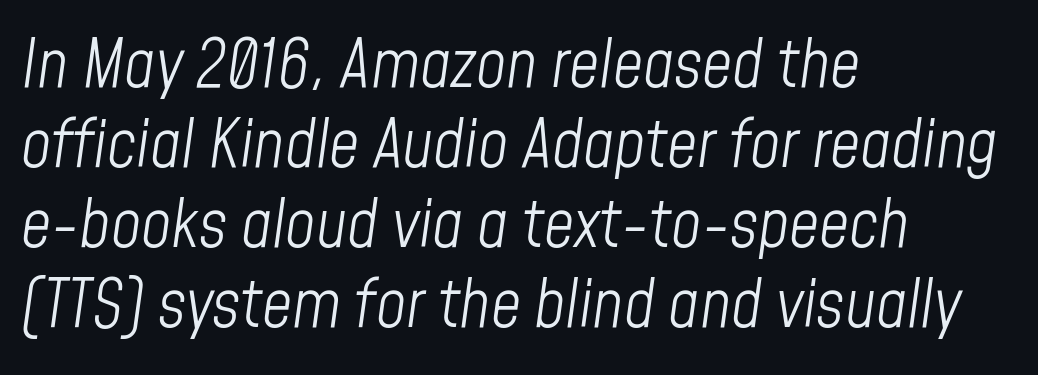
The image shows 66 px light, condensed type, italic (leaning right); set left-aligned, line spacing 1.21x, normal letter spacing, not underlined; low stroke contrast and a medium x-height.
